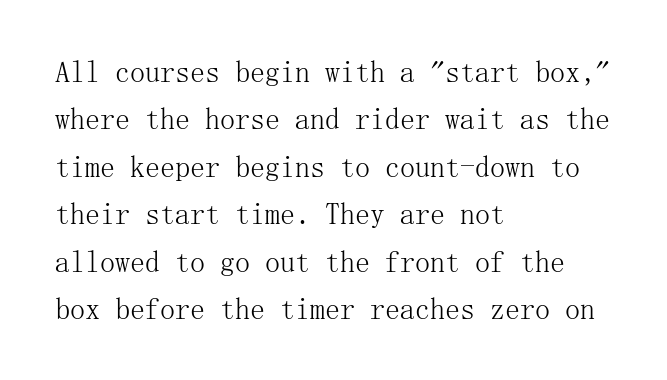
The image shows 30 px light serif type, upright; set left-aligned, normal line spacing (1.58x), normal letter spacing, not underlined; medium stroke contrast and a medium x-height.
